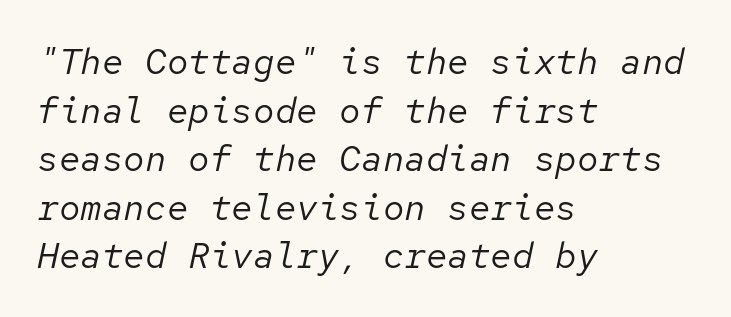
The rendering anchors every line to the left-hand side. The rendering uses typewriter-style spacing with identical character cells. The weight tops out at a normal text grade. The rendering uses a moderate line-height, typical for paragraphs.
